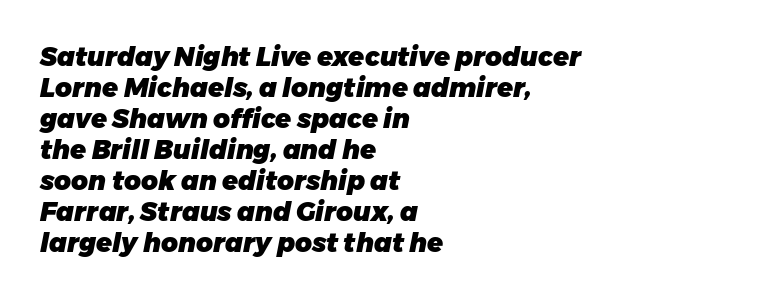
{"italic": "yes", "lean": "right", "slant_degrees": 11, "bold": "yes", "underline": "no", "align": "left", "line_spacing_ratio": 1.19, "letter_spacing": "normal", "letter_spacing_em": 0.0, "glyph_px": 26}
